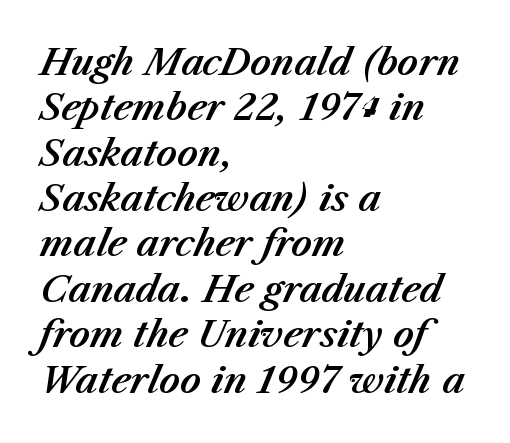
The image shows 36 px text type, italic (leaning right); set left-aligned, normal line spacing (1.26x), normal letter spacing, not underlined; medium stroke contrast and a medium x-height.
